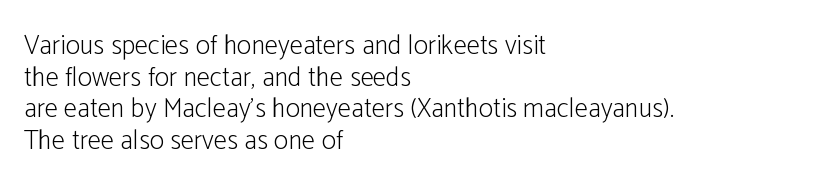
The letters sit at their default tracking, neither squeezed nor spread. Caption: multi-line text, flush left, ragged right. Underline: absent. Every stem runs plumb, perpendicular to the baseline. This is not heavy type; no bold has been used.
